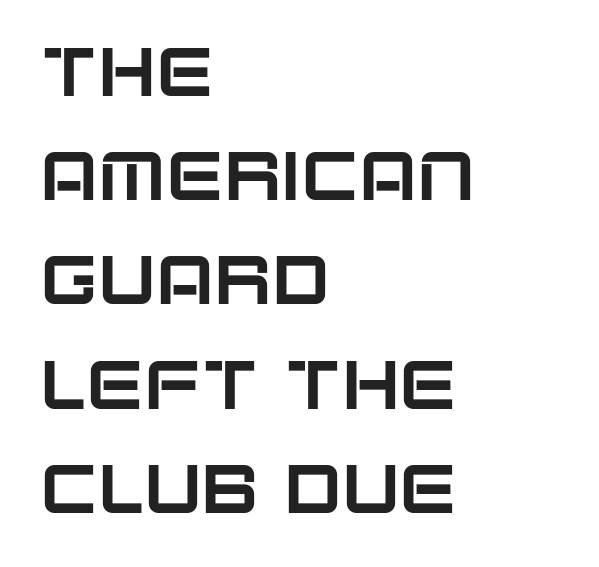
Q: Is the text italic (slanted)? A: No, it is upright.
Q: Is the typeface a serif or a sans-serif typeface? A: Sans-serif.
Q: Is the text underlined? A: No.
Q: How is the paragraph aligned? A: Left-aligned.
Q: Is the spacing between letters normal or unusually wide? A: Normal.
Q: Is the spacing between lines tight, normal or loose? A: Normal.
Q: Width (condensed, normal, or wide)? A: Normal.
Q: Stroke contrast? A: Low.
Q: x-height? A: Large.
Q: Monospaced? A: No.
